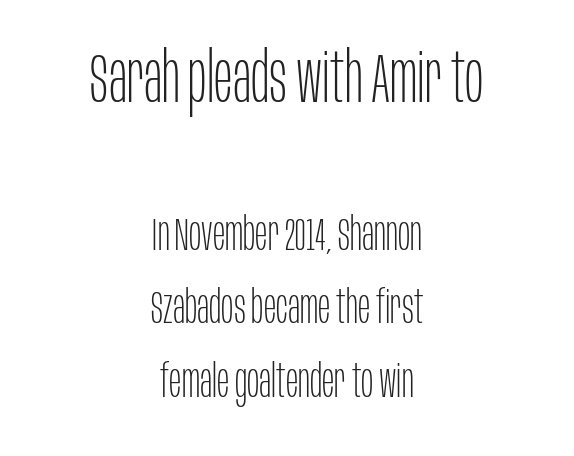
{"serif": "no", "italic": "no", "bold": "no", "weight": "thin", "width": "condensed", "stroke_contrast": "low", "x_height": "large", "monospaced": "no", "underline": "no", "align": "center", "line_spacing": "normal", "line_spacing_ratio": 1.6, "letter_spacing": "normal", "letter_spacing_em": 0.0, "larger_block": "first", "size_ratio": 1.5, "glyph_px": 69}
